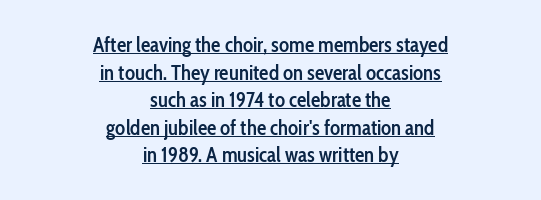
Q: Is the text bold? A: Semi-bold.
Q: Is the text italic (slanted)? A: No, it is upright.
Q: Is the text underlined? A: Yes.
Q: How is the paragraph aligned? A: Centered.
Q: Is the spacing between letters normal or unusually wide? A: Normal.
Q: Is the spacing between lines tight, normal or loose? A: Normal.
